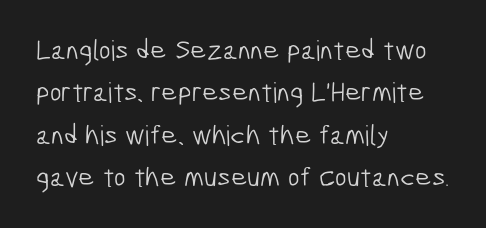
A normal amount of white space separates one row of letters from the next. This reads as an unemphasized weight, regular at the heaviest. The ragged edge is on the right, which tells us the setting is flush left. Varying glyph widths throughout — classic text-font behaviour.
